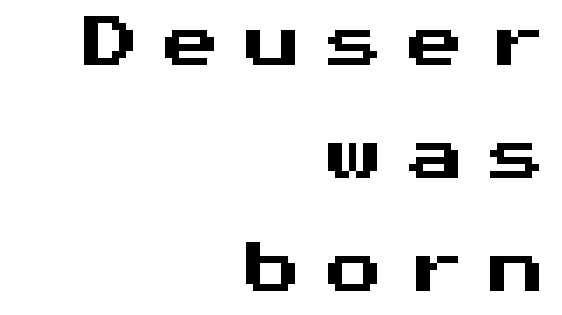
Q: Is the text italic (slanted)? A: No, it is upright.
Q: Is the typeface a serif or a sans-serif typeface? A: Sans-serif.
Q: Is the text underlined? A: No.
Q: How is the paragraph aligned? A: Right-aligned.
Q: Is the spacing between letters normal or unusually wide? A: Unusually wide.
Q: Is the spacing between lines tight, normal or loose? A: Loose.
Q: Width (condensed, normal, or wide)? A: Normal.
Q: Stroke contrast? A: Medium.
Q: x-height? A: Medium.
